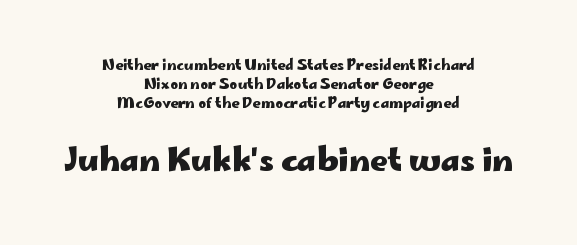
The image shows 31 px heavy, wide sans-serif type, upright; set centered, normal line spacing (1.36x), normal letter spacing, not underlined; the second (bottom) block is 2.21x larger; low stroke contrast and a small x-height.
